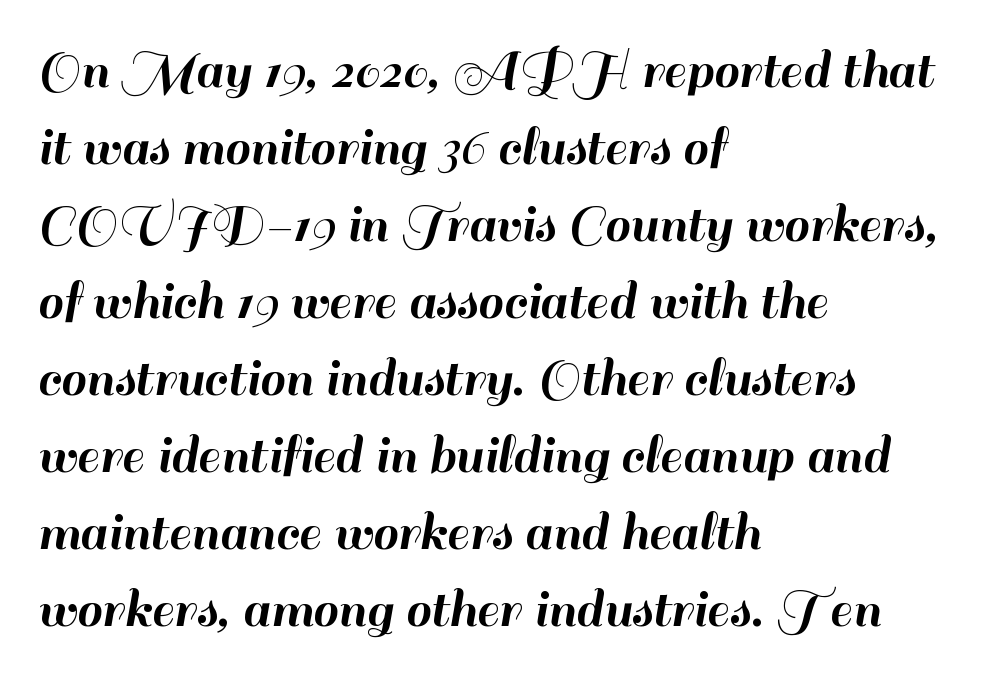
Q: Is the text italic (slanted)? A: Yes.
Q: Is the typeface a serif or a sans-serif typeface? A: Sans-serif.
Q: Is the text underlined? A: No.
Q: How is the paragraph aligned? A: Left-aligned.
Q: Is the spacing between letters normal or unusually wide? A: Normal.
Q: Is the spacing between lines tight, normal or loose? A: Normal.
Q: Width (condensed, normal, or wide)? A: Normal.
Q: Stroke contrast? A: High.
Q: x-height? A: Small.
Q: Monospaced? A: No.
